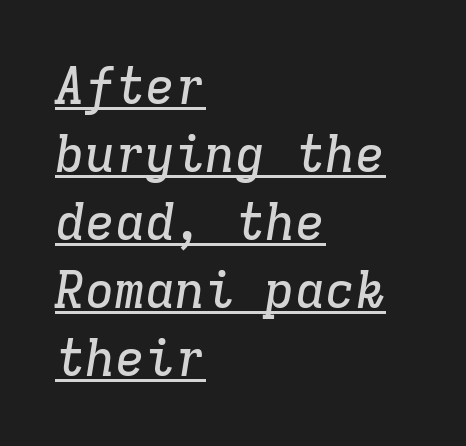
The image shows 50 px serif type, italic (leaning right), monospaced; set left-aligned, normal line spacing (1.36x), normal letter spacing, underlined; low stroke contrast and a medium x-height.
